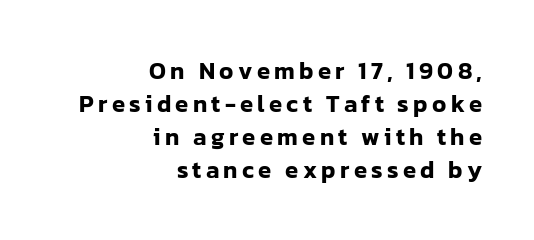
Q: Is the text italic (slanted)? A: No, it is upright.
Q: Is the text underlined? A: No.
Q: How is the paragraph aligned? A: Right-aligned.
Q: Is the spacing between lines tight, normal or loose? A: Normal.
